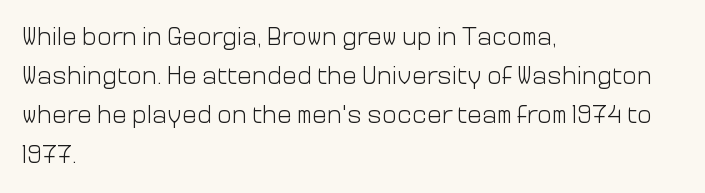
Q: Is the text bold? A: No.
Q: Is the text italic (slanted)? A: No, it is upright.
Q: Is the text underlined? A: No.
Q: How is the paragraph aligned? A: Left-aligned.
Q: Is the spacing between letters normal or unusually wide? A: Normal.
Q: Is the spacing between lines tight, normal or loose? A: Normal.
